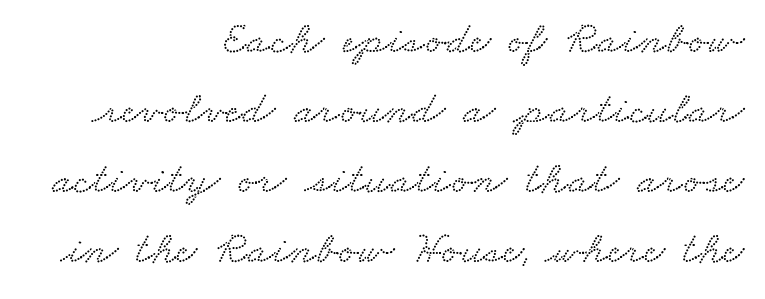
No extra tracking has been applied to these lines. Proportional: the letters do not fall into vertical columns. Look at the bottom of the vertical strokes: they flare into serifs here. Typeset ragged left — the right edge is the straight one. Quick note: interline space is typical.
